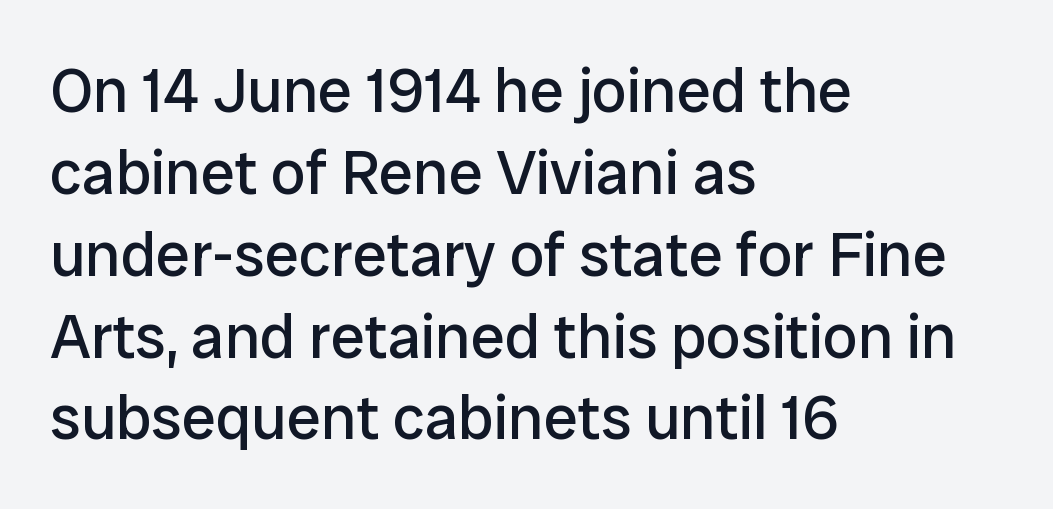
Q: Is the text bold? A: No.
Q: Is the text italic (slanted)? A: No, it is upright.
Q: Is the typeface a serif or a sans-serif typeface? A: Sans-serif.
Q: Is the text underlined? A: No.
Q: How is the paragraph aligned? A: Left-aligned.
Q: Is the spacing between letters normal or unusually wide? A: Normal.
Q: Is the spacing between lines tight, normal or loose? A: Normal.
Q: Width (condensed, normal, or wide)? A: Normal.
Q: Stroke contrast? A: Low.
Q: x-height? A: Medium.
Q: Monospaced? A: No.
